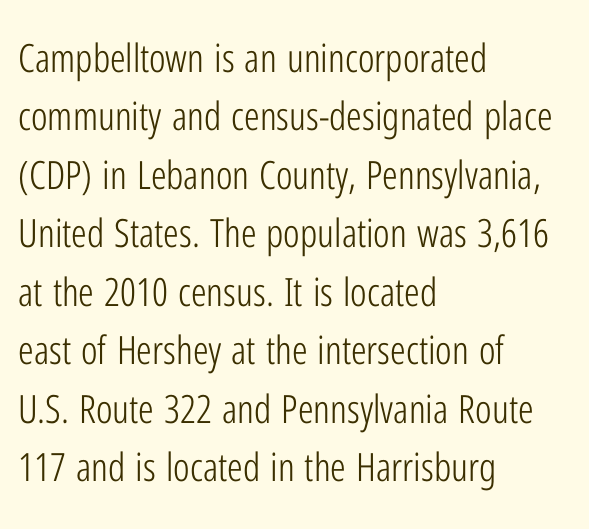
Do the characters align in a grid? No, the font is proportional. The face used here is rendered with its standard letterfit. Stems and bowls with no extra thickness — not bold. Casual observation: everything's shoved over to the left. Beneath every word, the page is bare.
